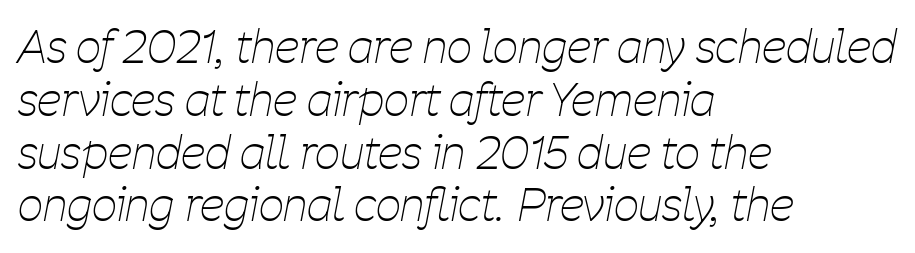
Think standard paragraph weight, or any step lighter than that. The letters advance in unequal steps, a hallmark of proportional type. There's an unmistakable incline to the writing here. Between one letter and the next there's only the usual sliver of space.
